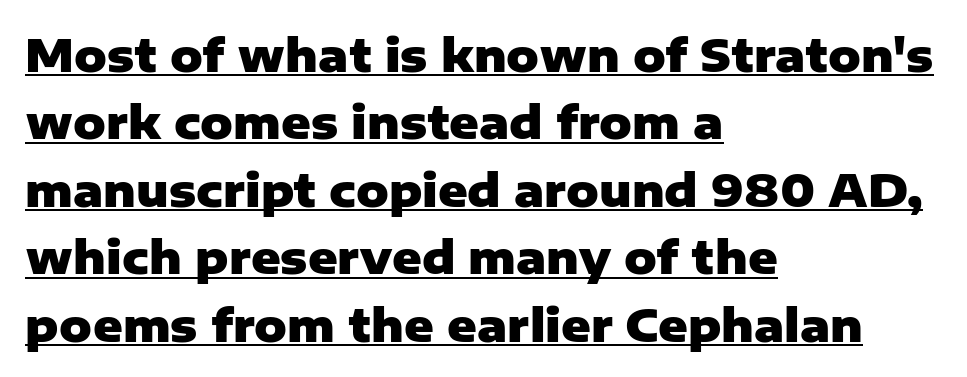
{"serif": "no", "italic": "no", "bold": "yes", "weight": "heavy", "width": "normal", "stroke_contrast": "low", "x_height": "medium", "monospaced": "no", "underline": "yes", "align": "left", "line_spacing": "normal", "line_spacing_ratio": 1.5, "letter_spacing": "normal", "letter_spacing_em": 0.0, "glyph_px": 45}
